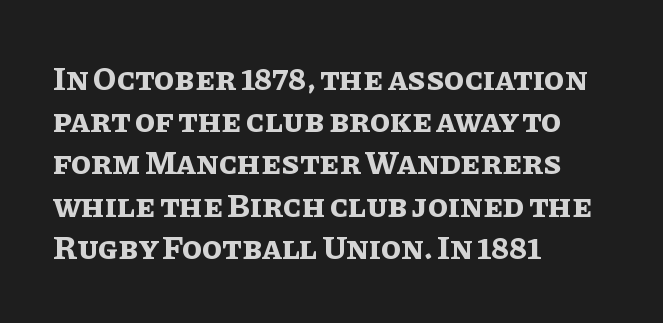
Q: Is the text bold? A: Yes.
Q: Is the text italic (slanted)? A: No, it is upright.
Q: Is the text underlined? A: No.
Q: How is the paragraph aligned? A: Left-aligned.
Q: Is the spacing between letters normal or unusually wide? A: Normal.
Q: Is the spacing between lines tight, normal or loose? A: Normal.
Q: Width (condensed, normal, or wide)? A: Normal.
Q: Stroke contrast? A: Low.
Q: x-height? A: Large.
Q: Monospaced? A: No.
